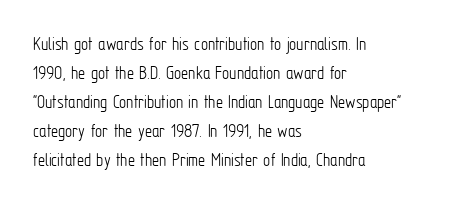
{"italic": "no", "bold": "no", "underline": "no", "align": "left", "line_spacing": "normal", "line_spacing_ratio": 1.45, "letter_spacing": "normal", "letter_spacing_em": 0.0, "glyph_px": 20}
